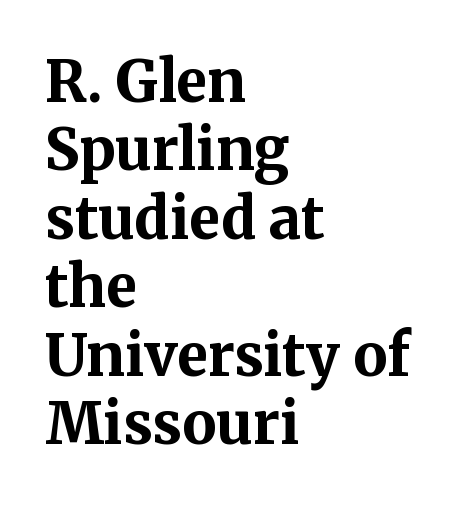
Q: Is the text bold? A: Yes.
Q: Is the text italic (slanted)? A: No, it is upright.
Q: Is the typeface a serif or a sans-serif typeface? A: Serif.
Q: Is the text underlined? A: No.
Q: How is the paragraph aligned? A: Left-aligned.
Q: Is the spacing between letters normal or unusually wide? A: Normal.
Q: Width (condensed, normal, or wide)? A: Normal.
Q: Stroke contrast? A: Medium.
Q: x-height? A: Medium.
Q: Monospaced? A: No.
